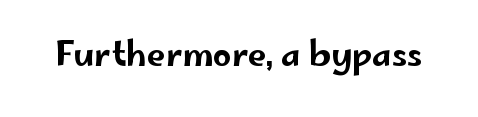
This sample has the flowing, uneven cadence of proportional lettering. Are there feet on the stems? There aren't — it's a sans. Is the letter spacing exaggerated? No — it looks like the ordinary default. This is roman type, the default non-slanted kind. A clean baseline with only descenders dipping below it.
